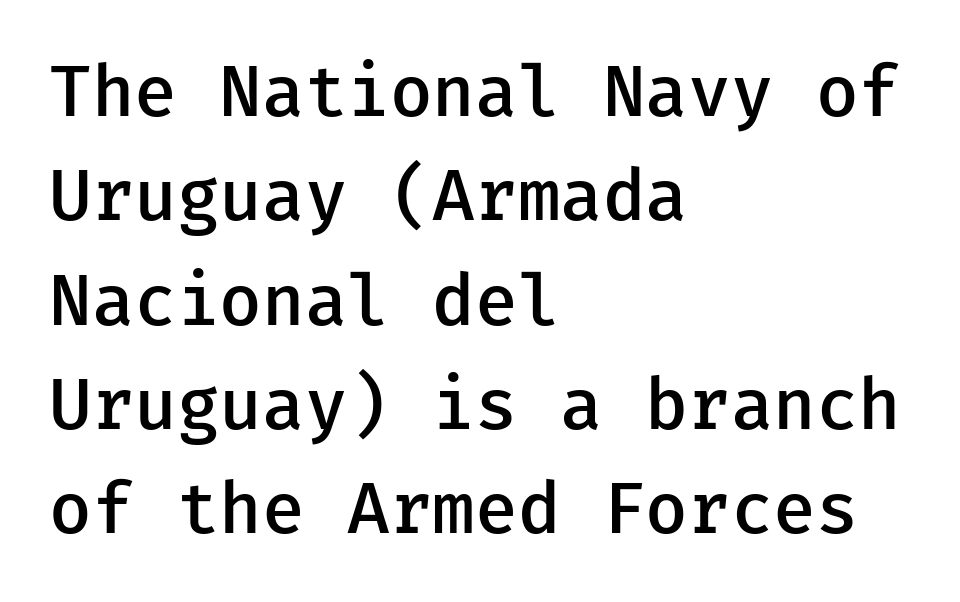
The image shows 71 px semibold sans-serif type, upright; set left-aligned, normal line spacing (1.47x), normal letter spacing, not underlined; low stroke contrast and a medium x-height.
